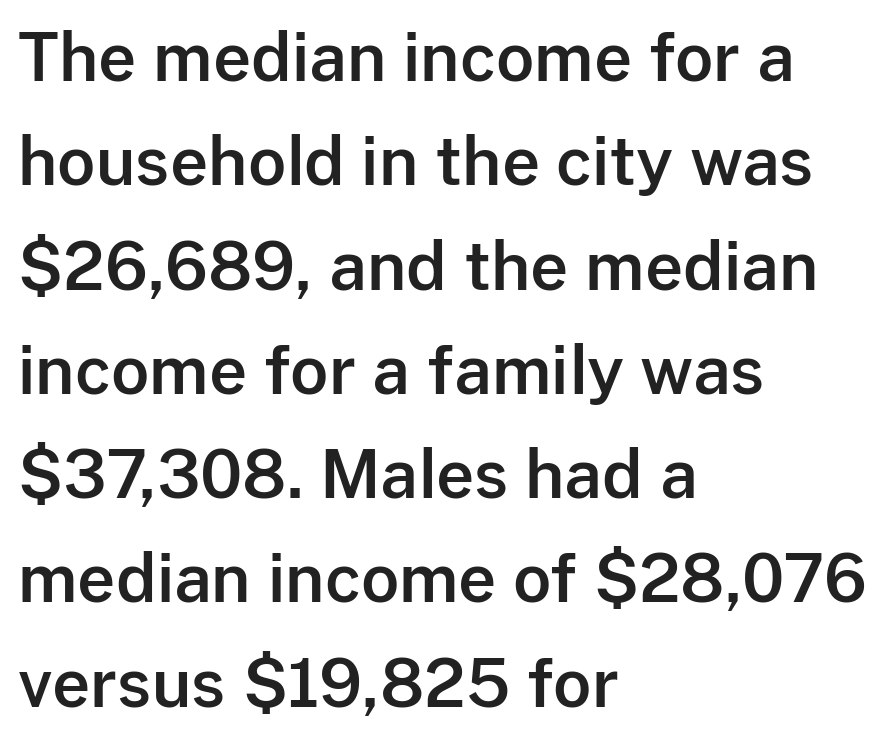
Q: Is the text italic (slanted)? A: No, it is upright.
Q: Is the typeface a serif or a sans-serif typeface? A: Sans-serif.
Q: Is the text underlined? A: No.
Q: How is the paragraph aligned? A: Left-aligned.
Q: Is the spacing between letters normal or unusually wide? A: Normal.
Q: Is the spacing between lines tight, normal or loose? A: Normal.
Q: Width (condensed, normal, or wide)? A: Normal.
Q: Stroke contrast? A: Low.
Q: x-height? A: Medium.
Q: Monospaced? A: No.
